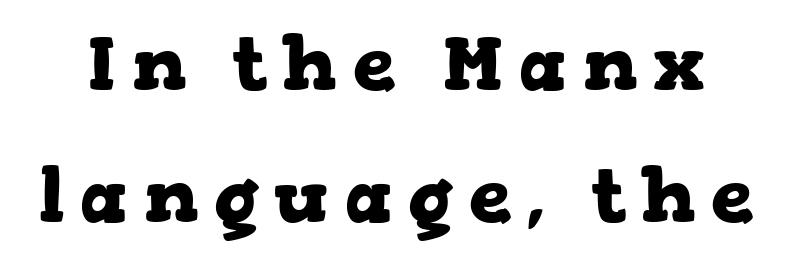
{"serif": "yes", "italic": "no", "bold": "yes", "weight": "heavy", "width": "wide", "stroke_contrast": "low", "x_height": "medium", "monospaced": "no", "underline": "no", "line_spacing_ratio": 1.74, "letter_spacing": "wide", "letter_spacing_em": 0.21, "glyph_px": 76}
